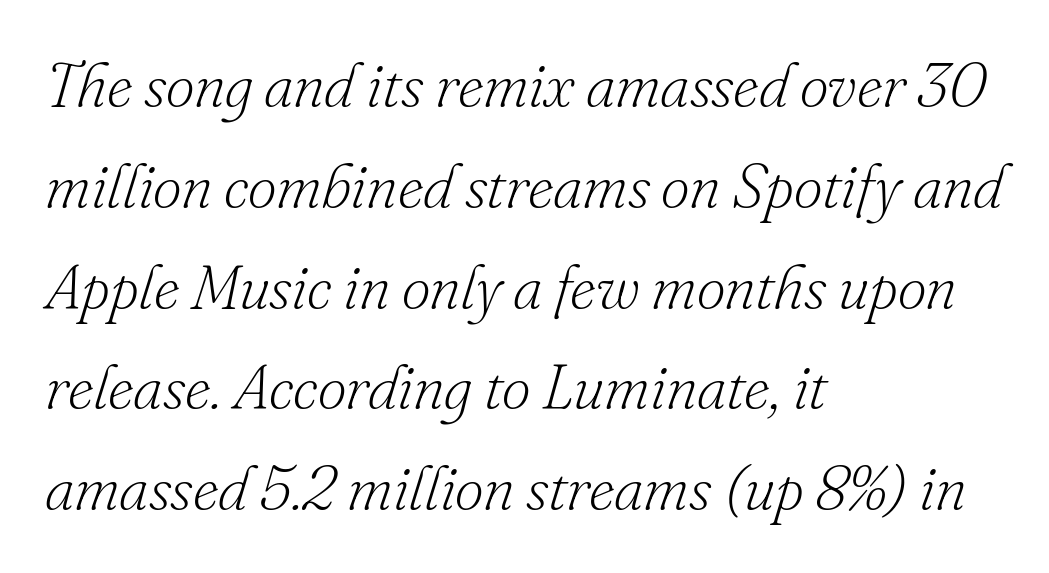
The image shows 63 px light serif type, italic (leaning right); set left-aligned, normal line spacing (1.6x), normal letter spacing, not underlined; low stroke contrast and a small x-height.
